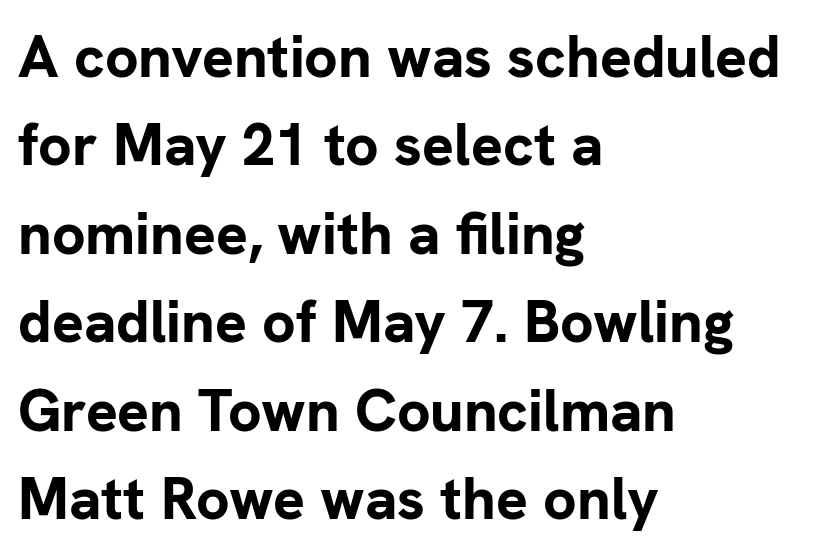
No feet cap the strokes, marking this as sans-serif type. Descenders are the only things crossing below the line. Tracking here is standard; glyphs follow each other at the usual distance. Successive baselines arrive at the customary interval. These lines are rendered in a variable-pitch font. Compared with a centered layout, this one pins lines to the left instead.
